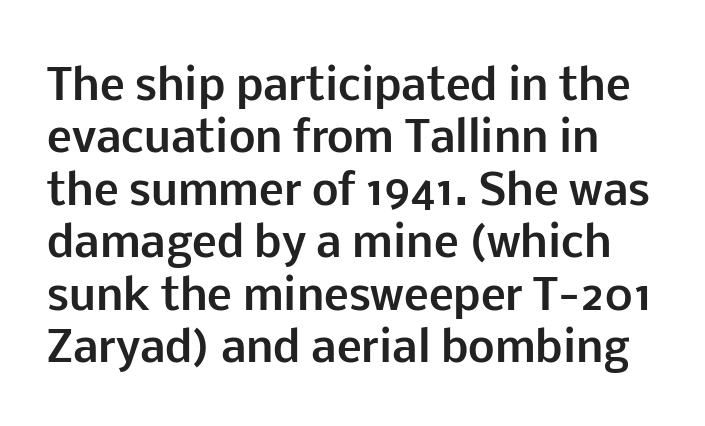
{"serif": "no", "italic": "no", "bold": "yes", "weight": "bold", "width": "normal", "stroke_contrast": "low", "x_height": "medium", "monospaced": "no", "underline": "no", "line_spacing": "normal", "line_spacing_ratio": 1.25, "letter_spacing": "normal", "letter_spacing_em": 0.0, "glyph_px": 42}
